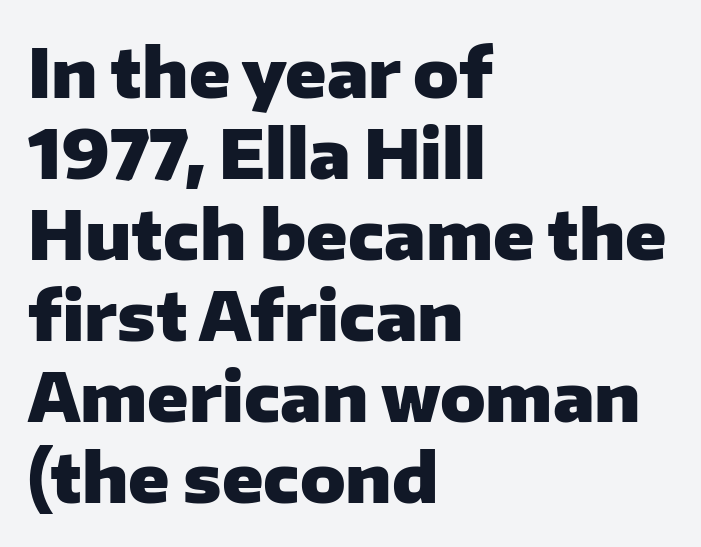
{"serif": "no", "italic": "no", "bold": "yes", "weight": "heavy", "width": "normal", "stroke_contrast": "low", "x_height": "medium", "monospaced": "no", "underline": "no", "align": "left", "line_spacing_ratio": 1.21, "letter_spacing": "normal", "letter_spacing_em": 0.0, "glyph_px": 67}
